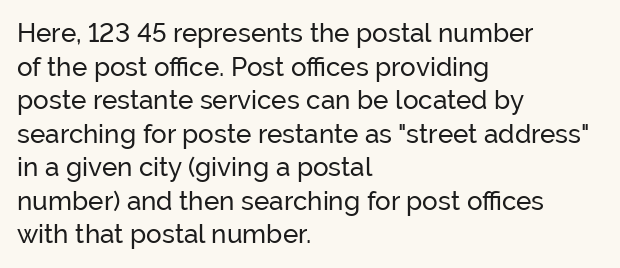
The zone under the glyphs is completely vacant. Line starts are locked; line ends wander. Look at the tracking — it's just the regular setting, nothing added. Horizontal bands of white between lines are of average thickness.
